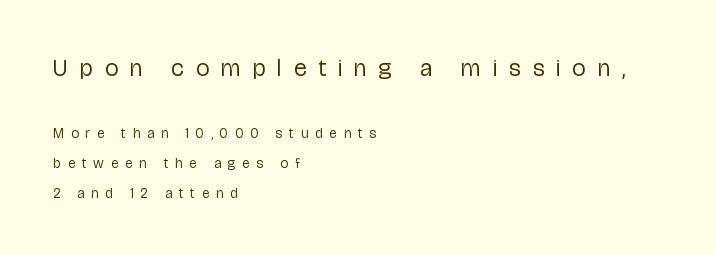
The image shows 24 px text type, upright; set left-aligned, loose line spacing (2.15x), unusually wide letter spacing (+0.5 em), not underlined; the first (top) block is 1.71x larger.
